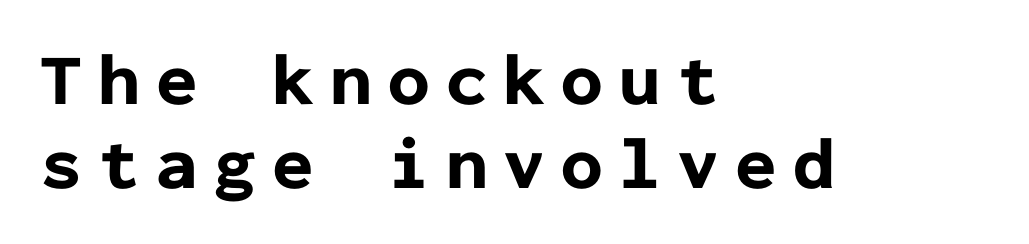
{"serif": "no", "italic": "no", "bold": "yes", "weight": "bold", "width": "normal", "stroke_contrast": "low", "x_height": "medium", "monospaced": "yes", "underline": "no", "align": "left", "line_spacing": "tight", "line_spacing_ratio": 1.14, "letter_spacing": "wide", "letter_spacing_em": 0.22, "glyph_px": 74}
